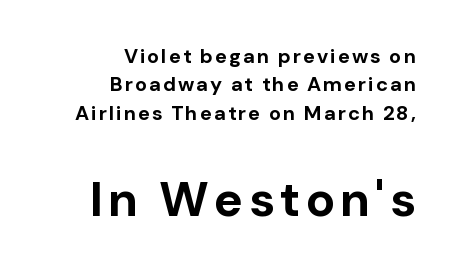
The image shows 49 px bold sans-serif type, upright; set right-aligned, normal line spacing (1.42x), not underlined; the second (bottom) block is 2.45x larger; low stroke contrast and a medium x-height.
